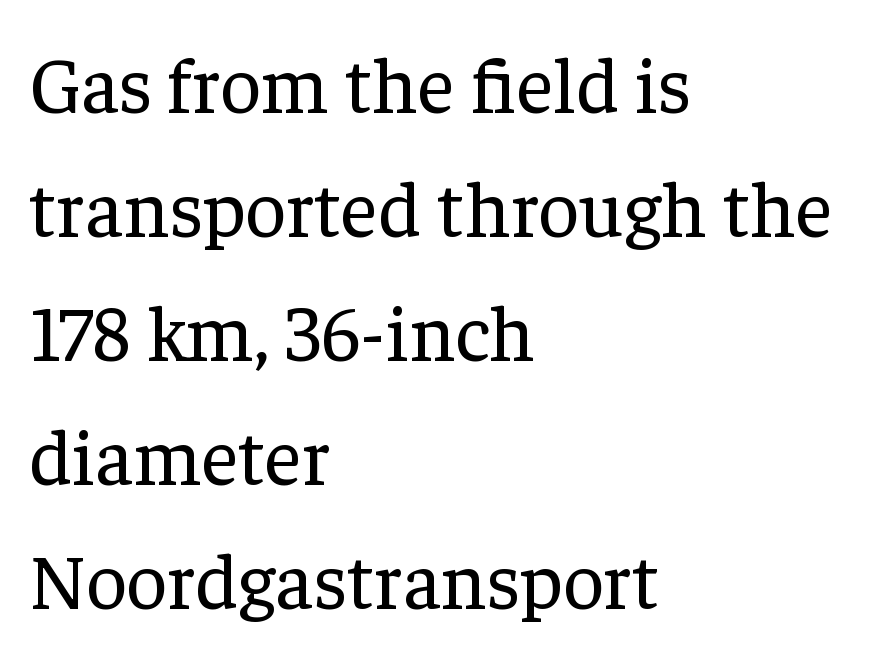
The lines in this sample share a left origin and differ only in where they stop. Honestly, there is no underline to notice here at all. These lines keep a tight, regular rhythm from letter to letter. Whoever set this chose a conventional vertical rhythm.
